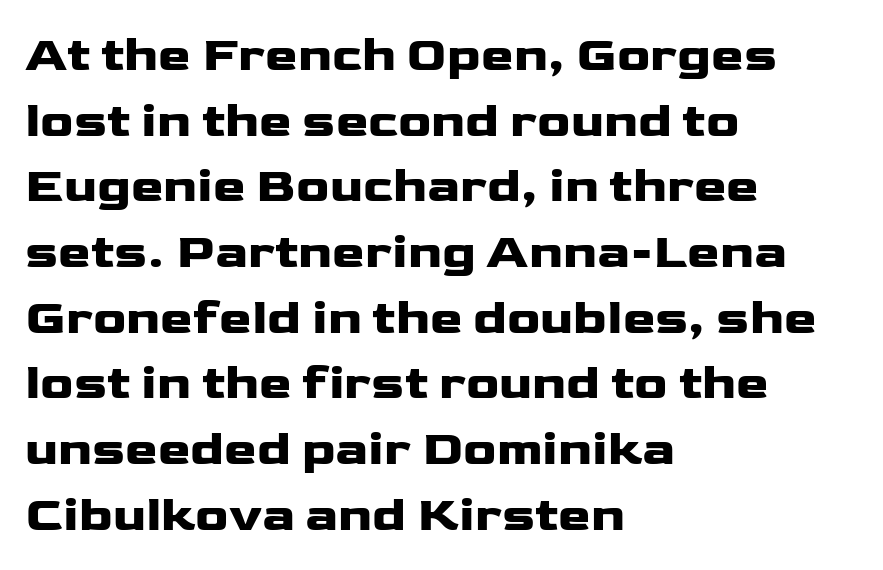
Q: Is the text bold? A: Yes.
Q: Is the text italic (slanted)? A: No, it is upright.
Q: Is the typeface a serif or a sans-serif typeface? A: Sans-serif.
Q: Is the text underlined? A: No.
Q: How is the paragraph aligned? A: Left-aligned.
Q: Is the spacing between letters normal or unusually wide? A: Normal.
Q: Is the spacing between lines tight, normal or loose? A: Normal.
Q: Width (condensed, normal, or wide)? A: Wide.
Q: Stroke contrast? A: Low.
Q: x-height? A: Medium.
Q: Monospaced? A: No.
